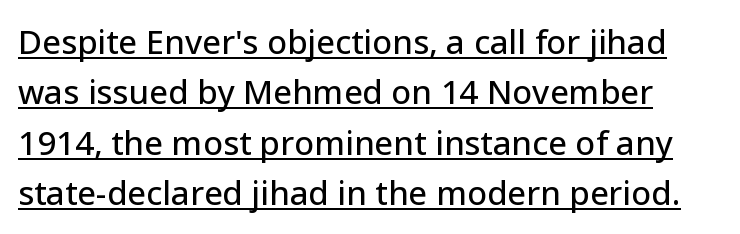
The image shows 33 px sans-serif type, upright; set normal line spacing (1.53x), normal letter spacing, underlined; low stroke contrast and a medium x-height.
